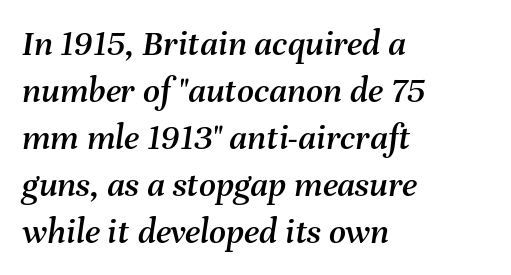
{"italic": "yes", "lean": "right", "slant_degrees": 8, "width": "normal", "stroke_contrast": "medium", "x_height": "medium", "monospaced": "no", "underline": "no", "align": "left", "line_spacing": "normal", "line_spacing_ratio": 1.27, "letter_spacing": "normal", "letter_spacing_em": 0.0, "glyph_px": 37}
